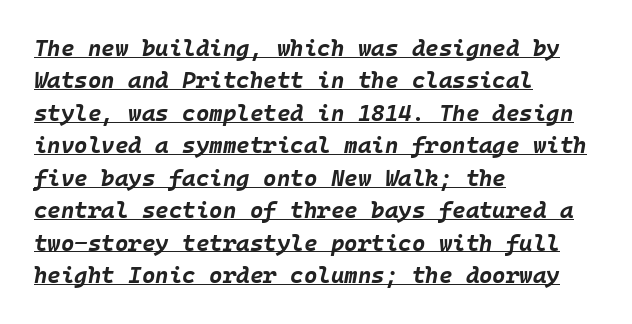
Q: Is the text bold? A: Yes.
Q: Is the text italic (slanted)? A: Yes, it leans right by about 10 degrees.
Q: Is the text underlined? A: Yes.
Q: How is the paragraph aligned? A: Left-aligned.
Q: Is the spacing between letters normal or unusually wide? A: Normal.
Q: Is the spacing between lines tight, normal or loose? A: Normal.
